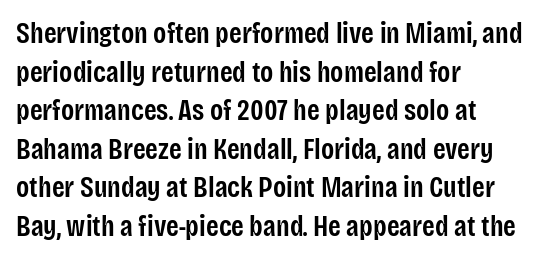
{"serif": "no", "italic": "no", "bold": "semi", "weight": "semibold", "width": "condensed", "stroke_contrast": "low", "x_height": "large", "monospaced": "no", "underline": "no", "align": "left", "line_spacing": "normal", "line_spacing_ratio": 1.33, "letter_spacing": "normal", "letter_spacing_em": 0.0, "glyph_px": 29}
